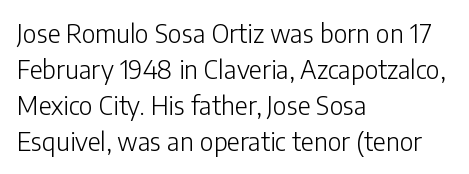
{"italic": "no", "bold": "no", "underline": "no", "align": "left", "line_spacing": "normal", "line_spacing_ratio": 1.44, "letter_spacing": "normal", "letter_spacing_em": 0.0, "glyph_px": 25}
